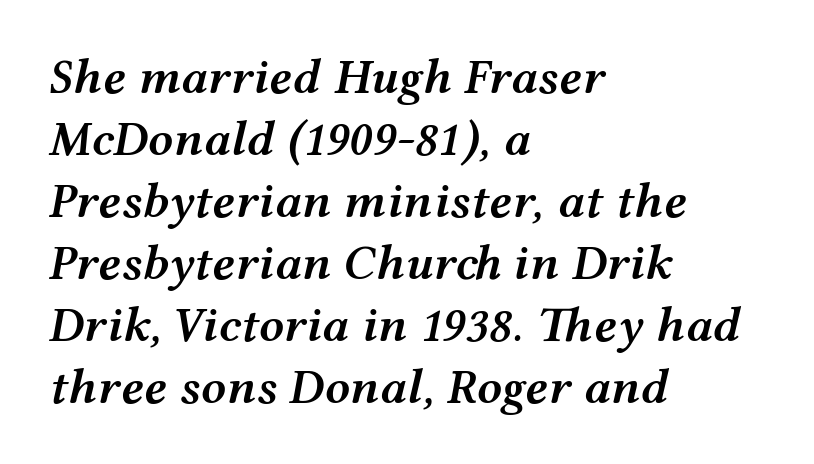
Leftover space on each line is placed entirely after the last word. The whole block is typeset with a tilt. Here the designer chose a conventional face with non-uniform glyph widths. Weight: semibold (demi). The letters sit at their default tracking, neither squeezed nor spread.
